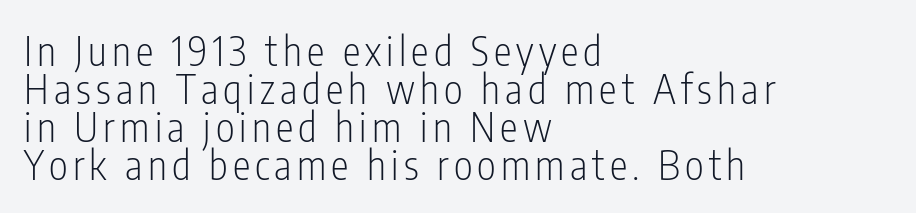
The leading is snug, giving the passage a crowded texture. This reads as an unemphasized weight, regular at the heaviest. Stroke terminals: plain, sans-serif. This sample has the flowing, uneven cadence of proportional lettering. Do the letters lean? They stand straight. The passage is arranged the way most books set body copy — flush left.
